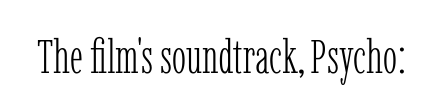
The image shows 48 px light, condensed serif type, upright; set normal letter spacing, not underlined; low stroke contrast and a medium x-height.
